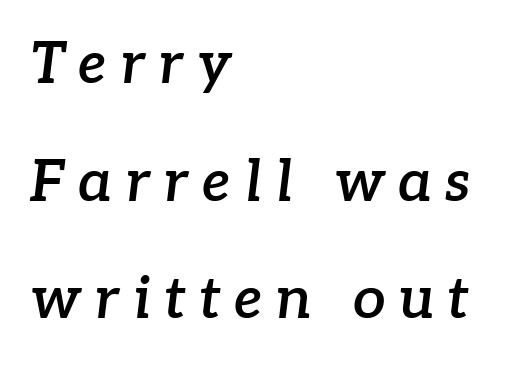
{"serif": "yes", "italic": "yes", "lean": "right", "slant_degrees": 7, "bold": "semi", "weight": "semibold", "width": "normal", "stroke_contrast": "low", "x_height": "medium", "monospaced": "no", "underline": "no", "align": "left", "line_spacing": "loose", "line_spacing_ratio": 2.03, "letter_spacing": "wide", "letter_spacing_em": 0.23, "glyph_px": 58}
